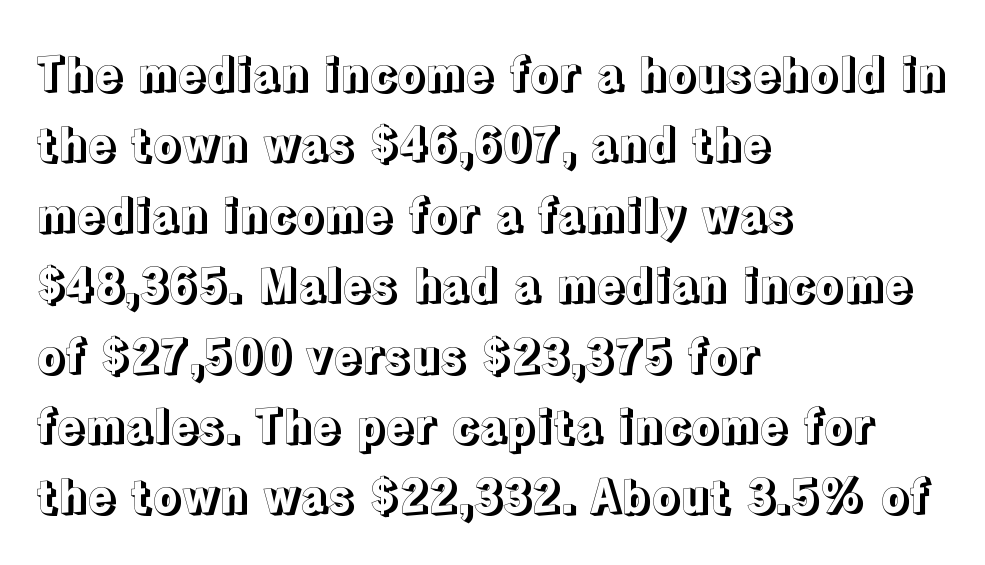
Q: Is the text italic (slanted)? A: No, it is upright.
Q: Is the text underlined? A: No.
Q: How is the paragraph aligned? A: Left-aligned.
Q: Is the spacing between letters normal or unusually wide? A: Normal.
Q: Is the spacing between lines tight, normal or loose? A: Normal.
Q: Width (condensed, normal, or wide)? A: Normal.
Q: x-height? A: Medium.
Q: Monospaced? A: No.
